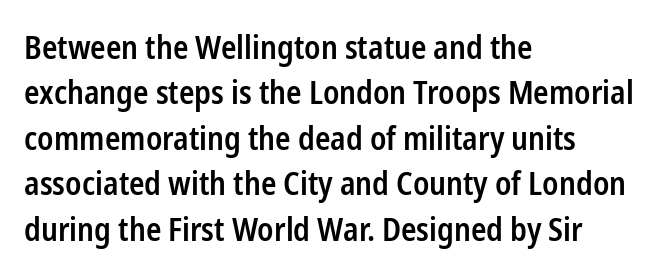
The image shows 32 px semibold, condensed sans-serif type, upright; set left-aligned, normal line spacing (1.42x), normal letter spacing, not underlined; low stroke contrast and a medium x-height.
